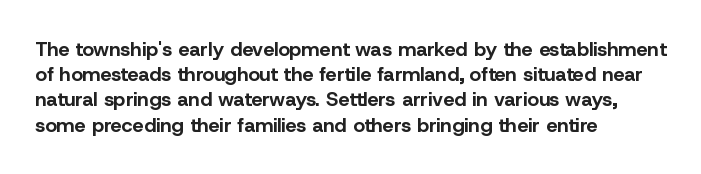
{"italic": "no", "bold": "yes", "underline": "no", "align": "left", "line_spacing": "normal", "line_spacing_ratio": 1.26, "letter_spacing": "normal", "letter_spacing_em": 0.0, "glyph_px": 20}
